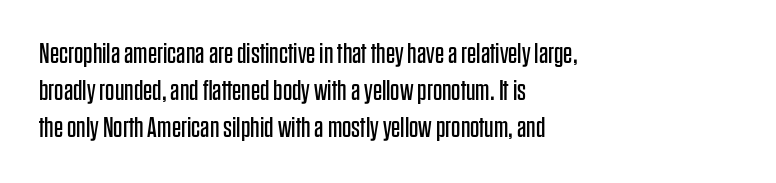
Q: Is the text bold? A: No.
Q: Is the text italic (slanted)? A: No, it is upright.
Q: Is the typeface a serif or a sans-serif typeface? A: Sans-serif.
Q: Is the text underlined? A: No.
Q: How is the paragraph aligned? A: Left-aligned.
Q: Is the spacing between letters normal or unusually wide? A: Normal.
Q: Is the spacing between lines tight, normal or loose? A: Normal.
Q: Width (condensed, normal, or wide)? A: Condensed.
Q: Stroke contrast? A: Low.
Q: x-height? A: Large.
Q: Monospaced? A: No.
